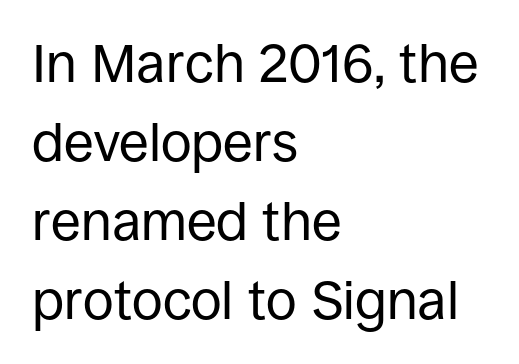
{"serif": "no", "italic": "no", "bold": "no", "weight": "regular", "width": "normal", "stroke_contrast": "low", "x_height": "large", "monospaced": "no", "underline": "no", "align": "left", "line_spacing": "normal", "line_spacing_ratio": 1.46, "letter_spacing": "normal", "letter_spacing_em": 0.0, "glyph_px": 54}
